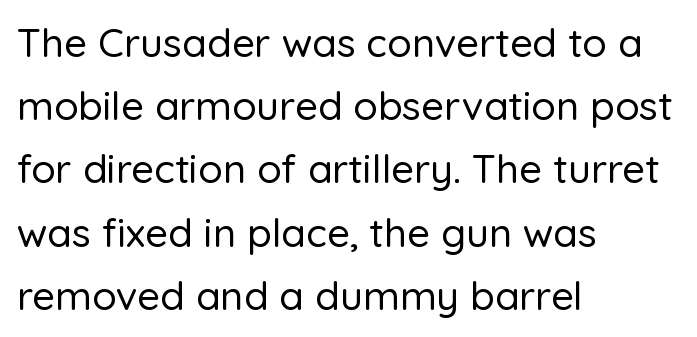
The image shows 40 px sans-serif type, upright; set left-aligned, normal line spacing (1.58x), normal letter spacing, not underlined; low stroke contrast and a medium x-height.
